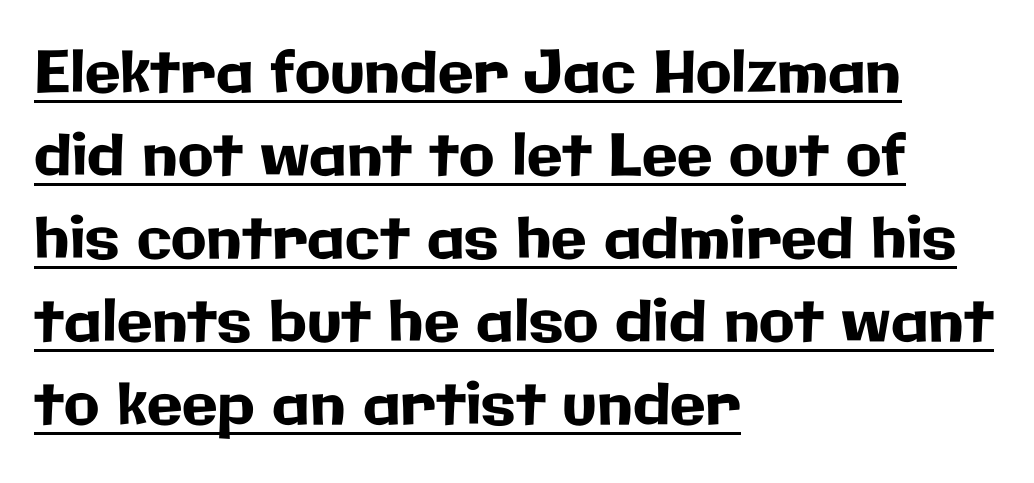
The image shows 58 px sans-serif type, upright; set left-aligned, normal line spacing (1.43x), normal letter spacing, underlined; low stroke contrast and a medium x-height.
